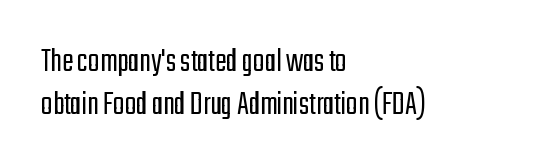
Letters rest on an invisible, unmarked baseline. The compositor pushed each line to the left boundary. Regarding serifs, this sample does without them. Each letter keeps its own natural width here, so spacing adapts to shape. Summary of vertical rhythm: regular, with standard interline spacing.
